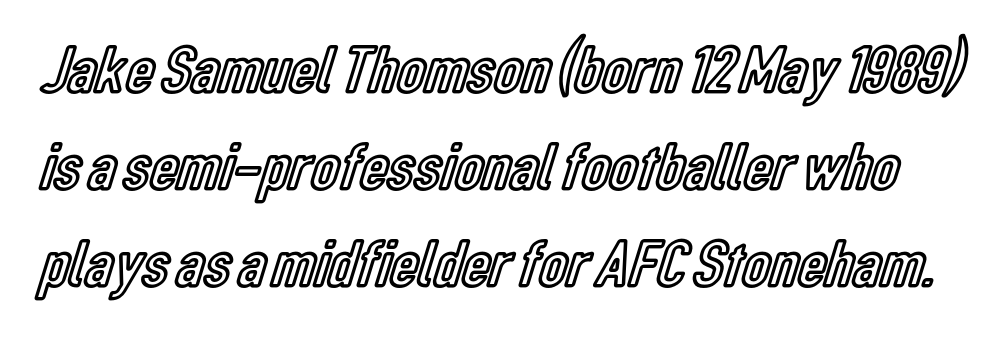
Q: Is the text italic (slanted)? A: Yes.
Q: Is the text underlined? A: No.
Q: Is the spacing between letters normal or unusually wide? A: Normal.
Q: Is the spacing between lines tight, normal or loose? A: Normal.
Q: Width (condensed, normal, or wide)? A: Condensed.
Q: x-height? A: Medium.
Q: Monospaced? A: No.
